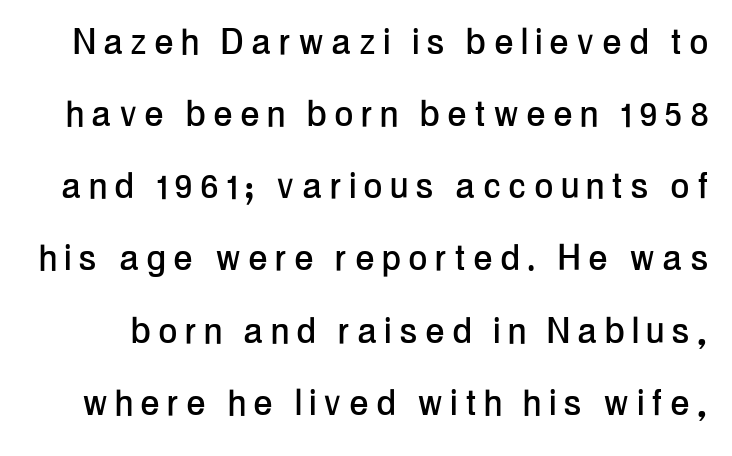
Q: Is the text italic (slanted)? A: No, it is upright.
Q: Is the typeface a serif or a sans-serif typeface? A: Sans-serif.
Q: Is the text underlined? A: No.
Q: Is the spacing between letters normal or unusually wide? A: Unusually wide.
Q: Is the spacing between lines tight, normal or loose? A: Normal.
Q: Width (condensed, normal, or wide)? A: Condensed.
Q: Stroke contrast? A: Low.
Q: x-height? A: Medium.
Q: Monospaced? A: No.
